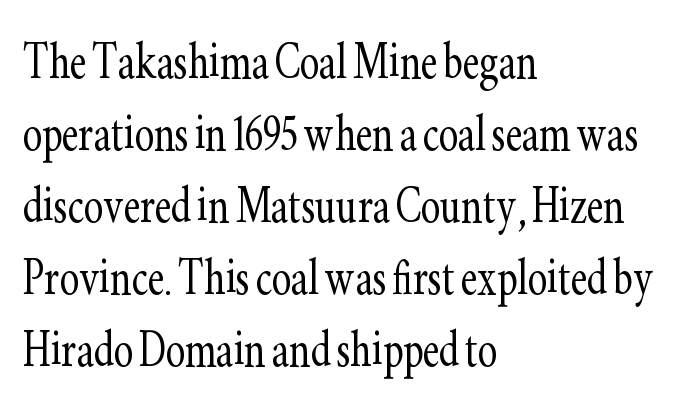
Q: Is the text bold? A: No.
Q: Is the text italic (slanted)? A: No, it is upright.
Q: Is the typeface a serif or a sans-serif typeface? A: Serif.
Q: Is the text underlined? A: No.
Q: How is the paragraph aligned? A: Left-aligned.
Q: Is the spacing between letters normal or unusually wide? A: Normal.
Q: Width (condensed, normal, or wide)? A: Condensed.
Q: Stroke contrast? A: Low.
Q: x-height? A: Small.
Q: Monospaced? A: No.
